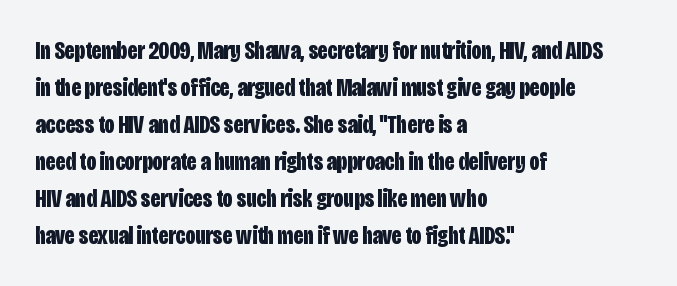
{"italic": "no", "bold": "yes", "underline": "no", "align": "left", "line_spacing": "normal", "line_spacing_ratio": 1.48, "letter_spacing": "normal", "letter_spacing_em": 0.0, "glyph_px": 25}
